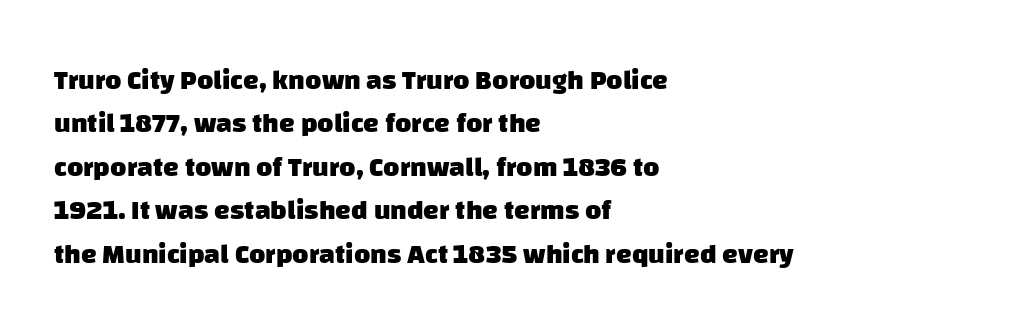
The image shows 28 px heavy sans-serif type; set left-aligned, normal line spacing (1.55x), normal letter spacing, not underlined; low stroke contrast and a large x-height.
